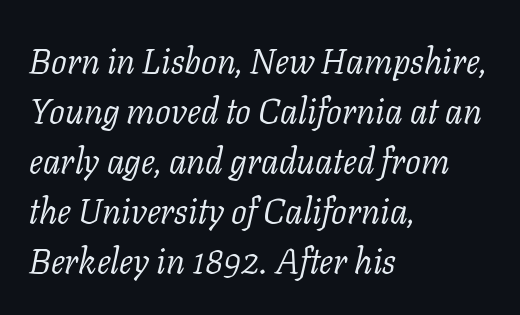
Weight: not bold — regular or lighter. This sample uses a serif face. Interline gaps are of average width in this sample. Yep, that's italic — everything's leaning. Spacing between characters is what you'd get straight out of the box.
